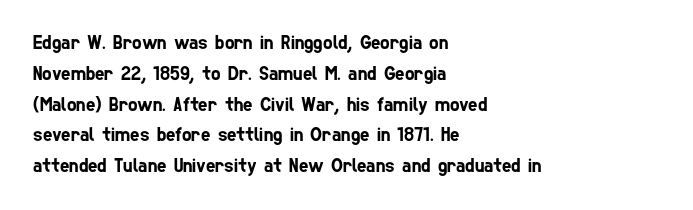
Q: Is the text underlined? A: No.
Q: How is the paragraph aligned? A: Left-aligned.
Q: Is the spacing between letters normal or unusually wide? A: Normal.
Q: Is the spacing between lines tight, normal or loose? A: Normal.
